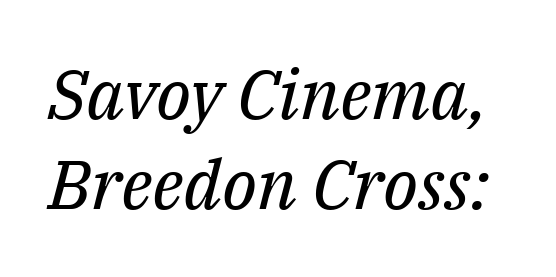
{"serif": "yes", "italic": "yes", "lean": "right", "slant_degrees": 14, "bold": "no", "weight": "regular", "width": "normal", "stroke_contrast": "medium", "x_height": "medium", "monospaced": "no", "underline": "no", "line_spacing": "normal", "line_spacing_ratio": 1.31, "letter_spacing": "normal", "letter_spacing_em": 0.0, "glyph_px": 69}
